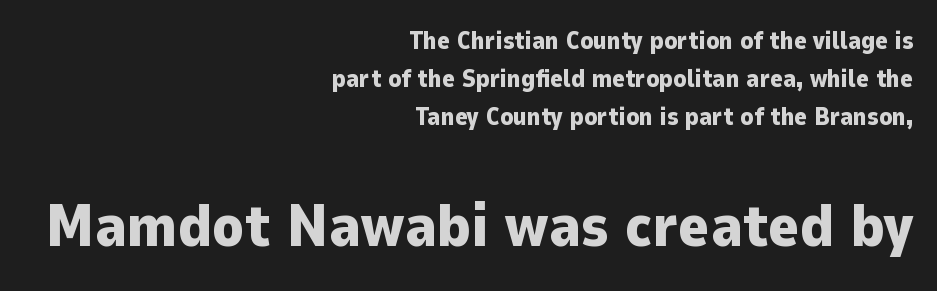
Q: Is the text bold? A: Yes.
Q: Is the text italic (slanted)? A: No, it is upright.
Q: Is the typeface a serif or a sans-serif typeface? A: Sans-serif.
Q: Is the text underlined? A: No.
Q: How is the paragraph aligned? A: Right-aligned.
Q: Is the spacing between letters normal or unusually wide? A: Normal.
Q: Is the spacing between lines tight, normal or loose? A: Normal.
Q: Which block of text is set in a larger size, the first (top) or the second (bottom)? A: The second (bottom) one.
Q: Width (condensed, normal, or wide)? A: Normal.
Q: Stroke contrast? A: Low.
Q: x-height? A: Medium.
Q: Monospaced? A: No.
